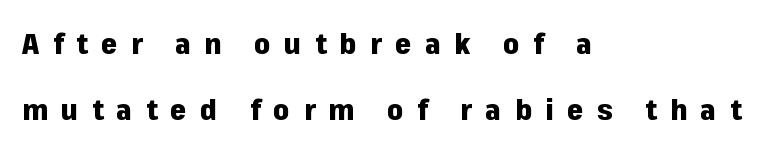
{"serif": "no", "italic": "no", "bold": "yes", "weight": "heavy", "width": "normal", "stroke_contrast": "low", "x_height": "medium", "monospaced": "no", "underline": "no", "align": "left", "line_spacing": "loose", "line_spacing_ratio": 2.29, "letter_spacing": "wide", "letter_spacing_em": 0.46, "glyph_px": 29}
